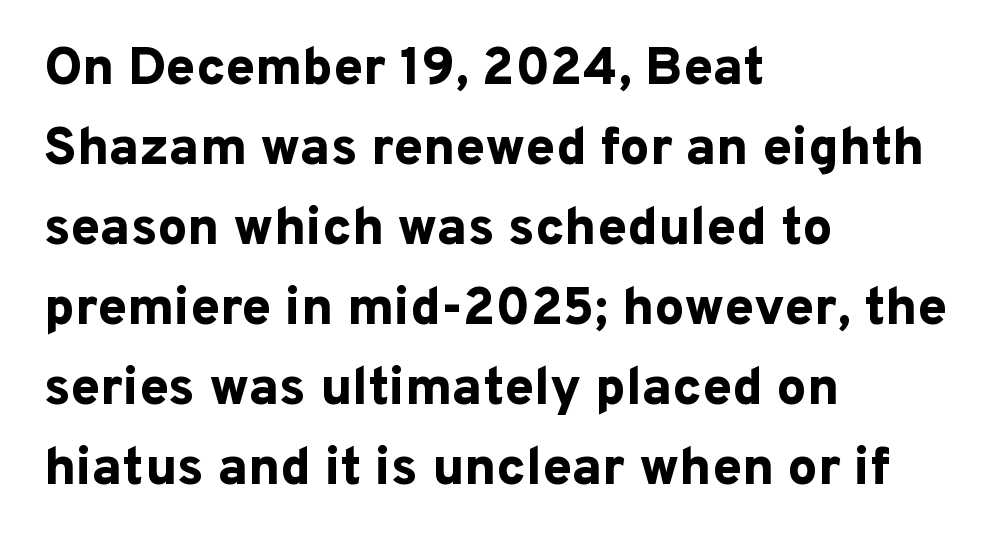
A typesetter would call this proportional, since set widths differ per character. This is heavy type, rendered in bold. These lines keep a tight, regular rhythm from letter to letter. The gap between lines stays unmarked. Reading down the column, the eye jumps a familiar distance to each next line.
